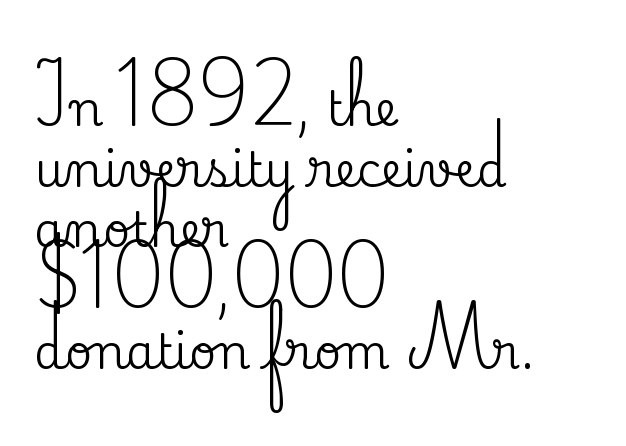
Q: Is the text italic (slanted)? A: No, it is upright.
Q: Is the typeface a serif or a sans-serif typeface? A: Serif.
Q: Is the text underlined? A: No.
Q: How is the paragraph aligned? A: Left-aligned.
Q: Is the spacing between letters normal or unusually wide? A: Normal.
Q: Is the spacing between lines tight, normal or loose? A: Normal.
Q: Width (condensed, normal, or wide)? A: Normal.
Q: Stroke contrast? A: Medium.
Q: x-height? A: Small.
Q: Monospaced? A: No.
